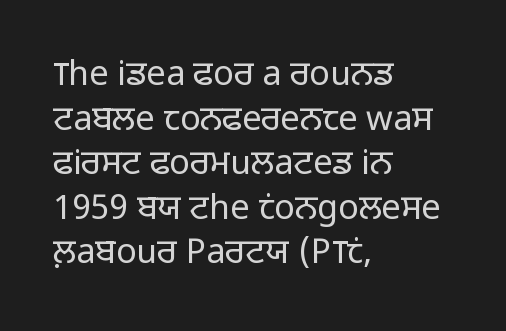
Honestly, there is no underline to notice here at all. A typesetter would label this face a sans. Honestly, the row spacing looks completely unremarkable. Think of a printed novel: that variable character pitch is what you see here. This rendering uses left alignment, leaving the right contour irregular. Counters stay open thanks to moderate or lighter strokes.
